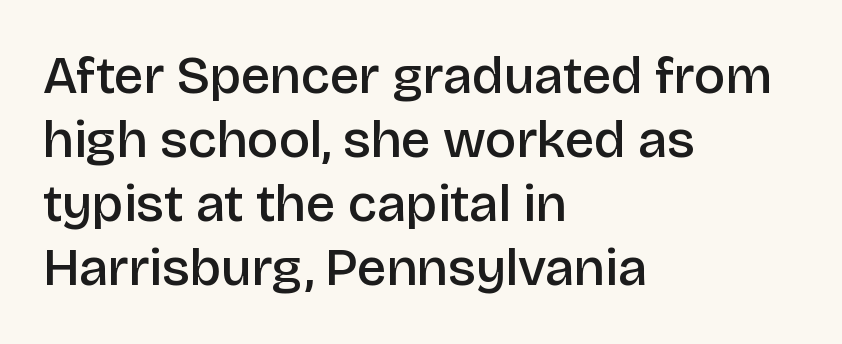
Every row of glyphs begins at an identical x-position on the left. The passage shown has conventional tracking throughout. Is this a fixed-width face? No — the glyphs have proportional, varying widths. Type without underlining.
